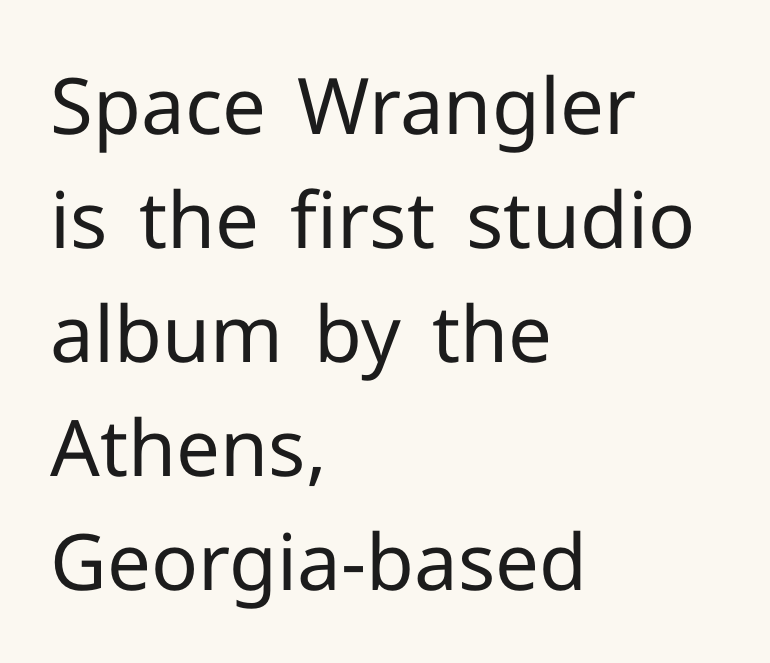
The image shows 78 px regular-weight sans-serif type, upright; set left-aligned, normal line spacing (1.46x), normal letter spacing, not underlined; low stroke contrast and a medium x-height.
